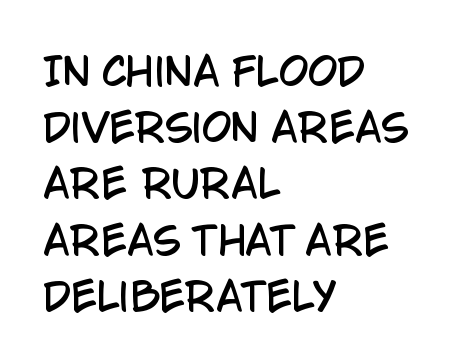
The image shows 38 px condensed sans-serif type, upright; set left-aligned, normal line spacing (1.48x), normal letter spacing, not underlined; low stroke contrast and a large x-height.
